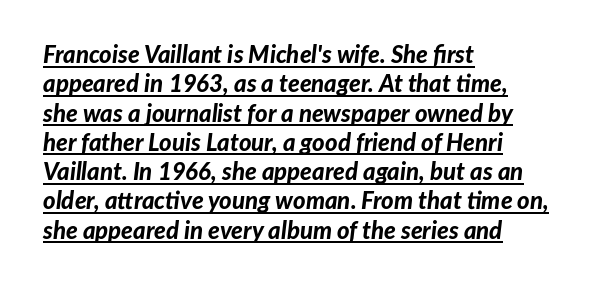
The image shows 24 px bold type, italic (leaning right); set left-aligned, line spacing 1.22x, normal letter spacing, underlined.
